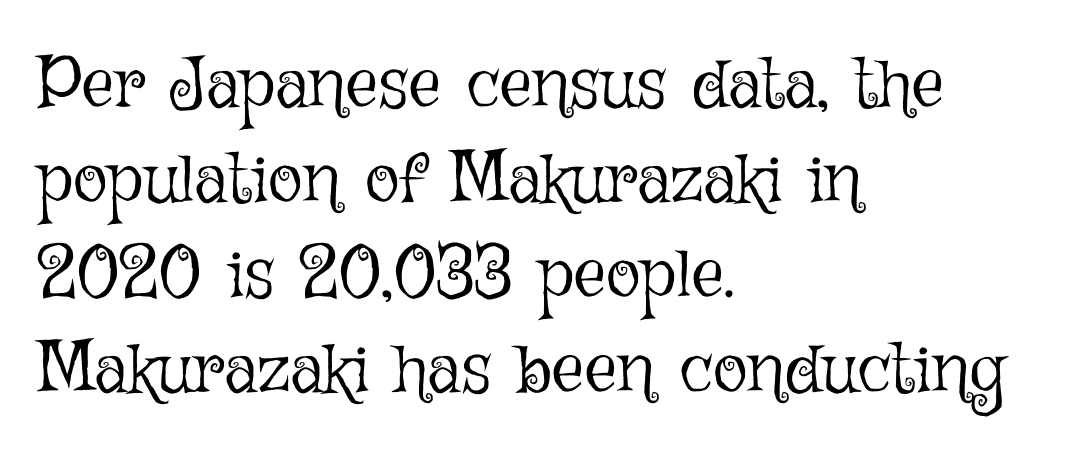
Compared with a typical body face, this is equally light or lighter still. You could not count columns in this text — the font is proportionally spaced. The designer left line spacing at the default. Every row of glyphs begins at an identical x-position on the left. Is the letter spacing exaggerated? No — it looks like the ordinary default. This is the regular roman posture of the typeface.
